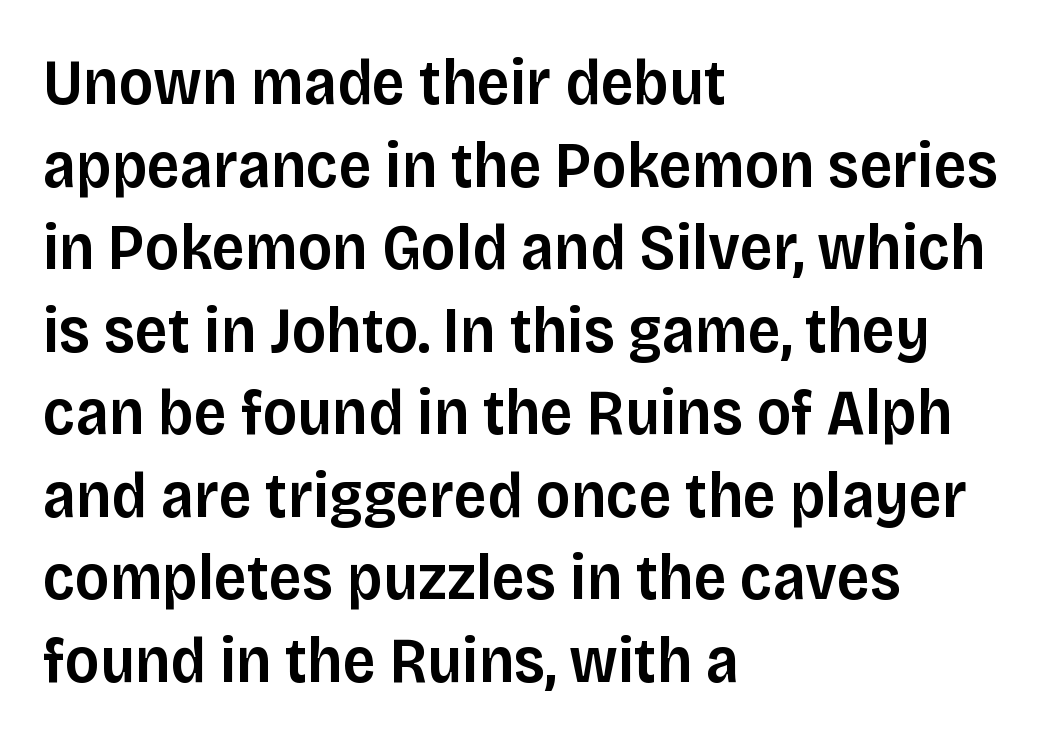
The image shows 65 px semibold sans-serif type, upright; set left-aligned, normal line spacing (1.27x), normal letter spacing, not underlined; low stroke contrast and a large x-height.
